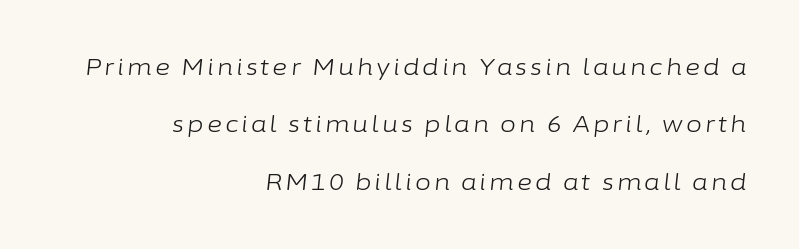
{"italic": "yes", "lean": "right", "slant_degrees": 6, "bold": "no", "underline": "no", "align": "right", "line_spacing": "loose", "line_spacing_ratio": 2.49, "glyph_px": 23}
